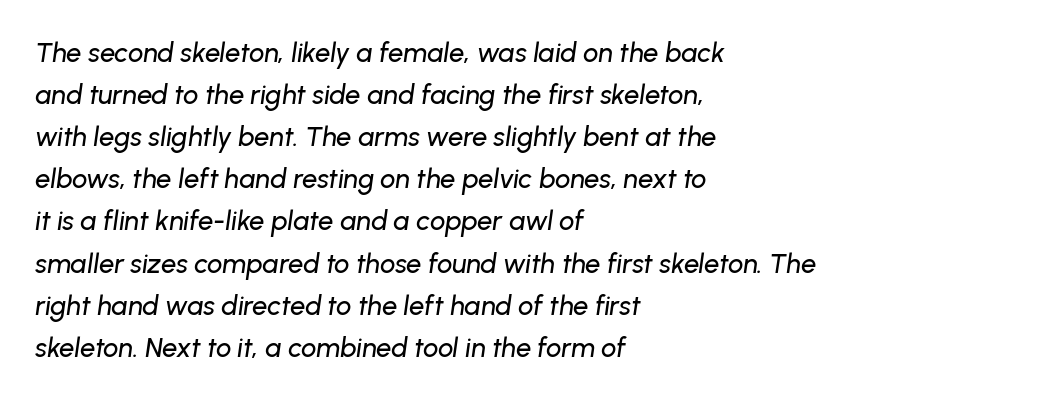
Q: Is the text italic (slanted)? A: Yes, it leans right by about 8 degrees.
Q: Is the text underlined? A: No.
Q: How is the paragraph aligned? A: Left-aligned.
Q: Is the spacing between letters normal or unusually wide? A: Normal.
Q: Is the spacing between lines tight, normal or loose? A: Normal.
